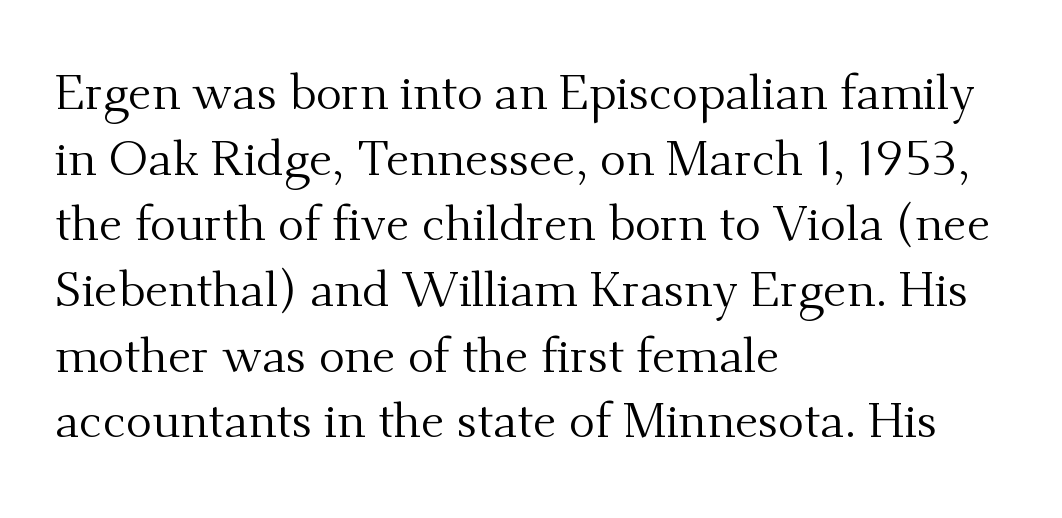
Compared with typical body copy, the letter spacing here is the same. Has an underline been added? It has not. Line beginnings align vertically; line endings do not. On a weight scale, this lands at 450 or below.
